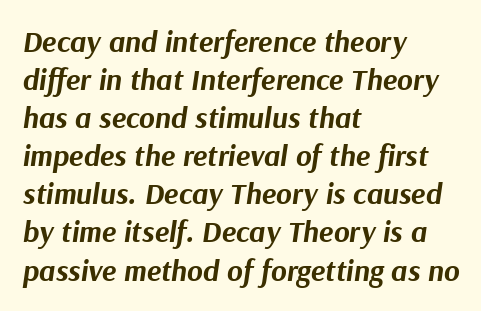
The image shows 30 px bold type, italic (leaning right); set left-aligned, normal line spacing (1.27x), normal letter spacing, not underlined; medium stroke contrast and a medium x-height.
